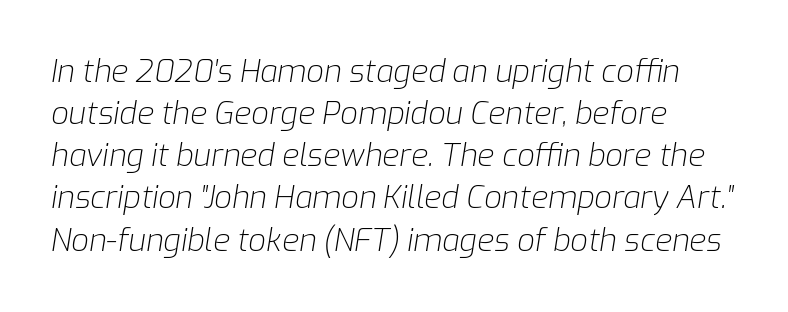
{"italic": "yes", "lean": "right", "slant_degrees": 9, "bold": "no", "weight": "light", "width": "normal", "stroke_contrast": "low", "x_height": "medium", "monospaced": "no", "underline": "no", "align": "left", "line_spacing": "normal", "line_spacing_ratio": 1.36, "letter_spacing": "normal", "letter_spacing_em": 0.0, "glyph_px": 31}
